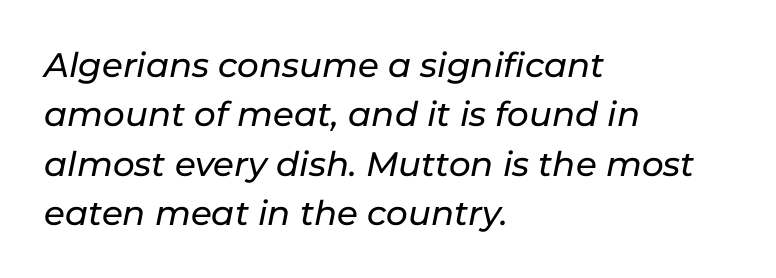
This block has exactly the height ordinary leading produces. Caption: multi-line text, flush left, ragged right. Is the type slanted? Yes — the strokes lean at a clear angle. The letters advance in unequal steps, a hallmark of proportional type. Glance below the letters and you will spot only blank space.
